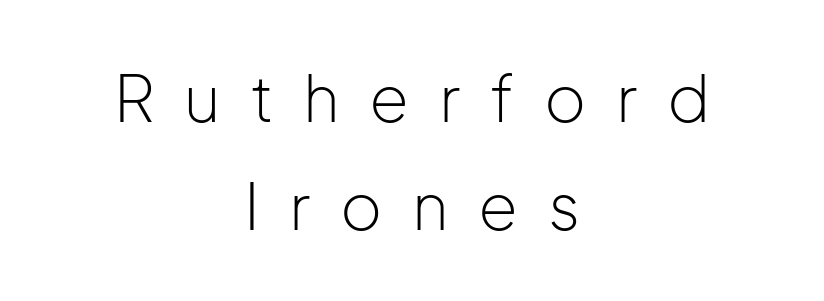
The image shows 64 px light sans-serif type, upright; set centered, normal line spacing (1.69x), unusually wide letter spacing (+0.46 em), not underlined; low stroke contrast and a medium x-height.
